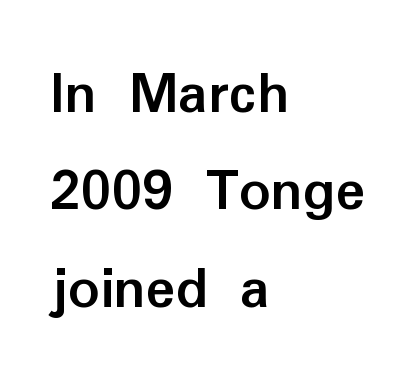
The rendering keeps characters at their native spacing. Every stem runs plumb, perpendicular to the baseline. Is there much room between lines? A standard amount, neither cramped nor airy. Classification — sans serif.
